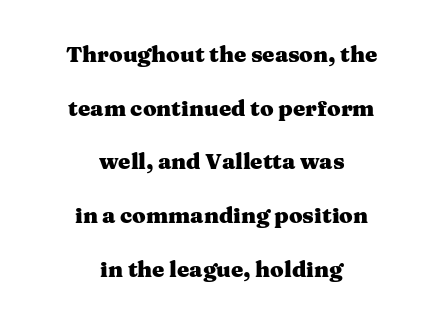
{"italic": "no", "bold": "yes", "underline": "no", "align": "center", "line_spacing": "loose", "line_spacing_ratio": 2.44, "letter_spacing": "normal", "letter_spacing_em": 0.0, "glyph_px": 22}
